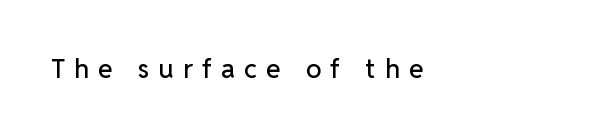
Q: Is the text italic (slanted)? A: No, it is upright.
Q: Is the text underlined? A: No.
Q: Is the spacing between letters normal or unusually wide? A: Unusually wide.
